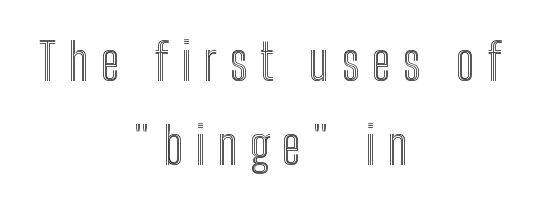
The lettering stays uniformly vertical, giving the passage a roman look. Look at the tracking — it's clearly loosened, letters drifting apart. The compositor balanced each line on the midline. Leading matches the norm, producing a regular column. Do the characters align in a grid? No, the font is proportional. The strip under each line holds only bare page.
